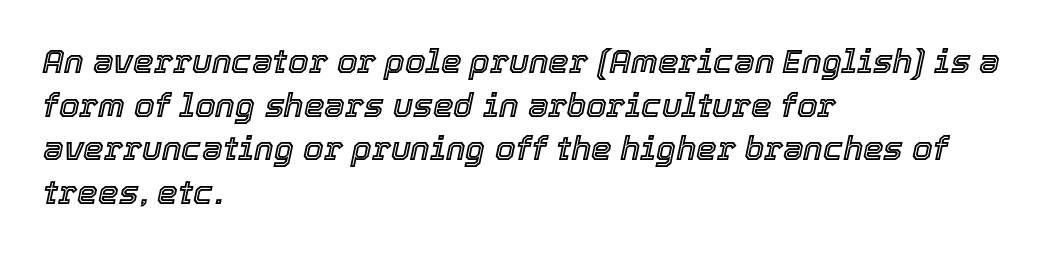
Nothing unusual about the tracking: characters are spaced as the font intends. Is the type slanted? Yes — the strokes lean at a clear angle. Descender tails drop into unmarked territory. The letters advance in unequal steps, a hallmark of proportional type.
